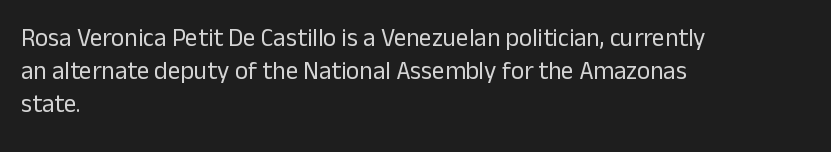
Q: Is the text bold? A: No.
Q: Is the text italic (slanted)? A: No, it is upright.
Q: Is the text underlined? A: No.
Q: How is the paragraph aligned? A: Left-aligned.
Q: Is the spacing between letters normal or unusually wide? A: Normal.
Q: Is the spacing between lines tight, normal or loose? A: Normal.
